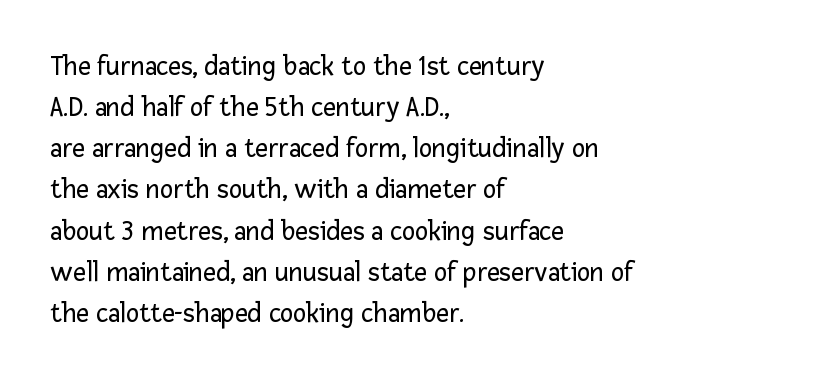
The image shows 28 px regular-weight sans-serif type, upright; set left-aligned, normal line spacing (1.47x), normal letter spacing, not underlined; low stroke contrast and a medium x-height.
